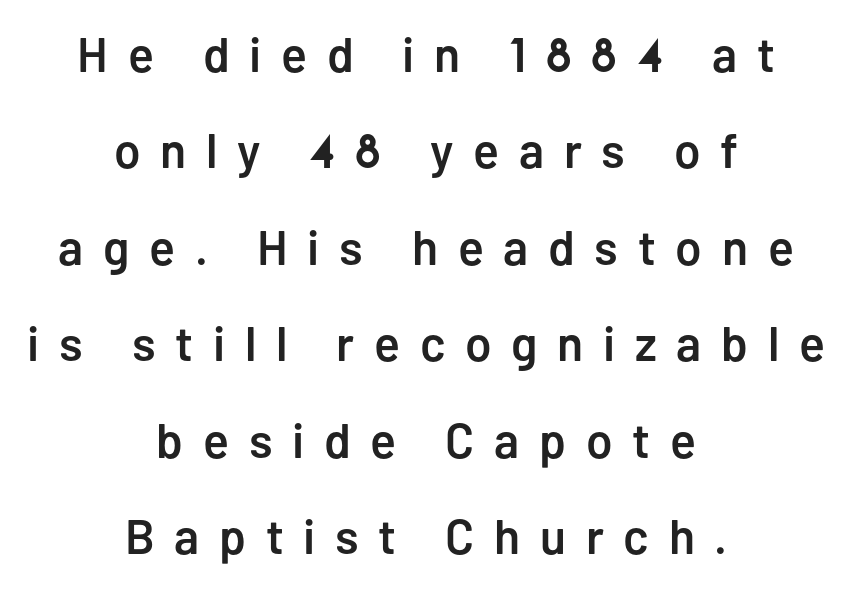
Weight check: semibold — heavier than regular, not quite bold. Posture: straight, roman, zero tilt. Each new line begins a long way beneath the previous one. Spacing verdict: proportional, widths tailored to each character.
